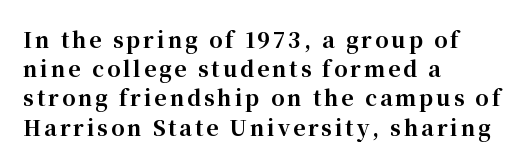
Q: Is the text bold? A: Yes.
Q: Is the text italic (slanted)? A: No, it is upright.
Q: Is the text underlined? A: No.
Q: How is the paragraph aligned? A: Left-aligned.
Q: Is the spacing between lines tight, normal or loose? A: Normal.
